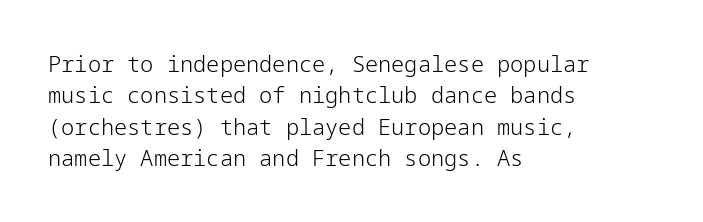
Q: Is the text bold? A: No.
Q: Is the text italic (slanted)? A: No, it is upright.
Q: Is the text underlined? A: No.
Q: How is the paragraph aligned? A: Left-aligned.
Q: Is the spacing between letters normal or unusually wide? A: Normal.
Q: Is the spacing between lines tight, normal or loose? A: Normal.
